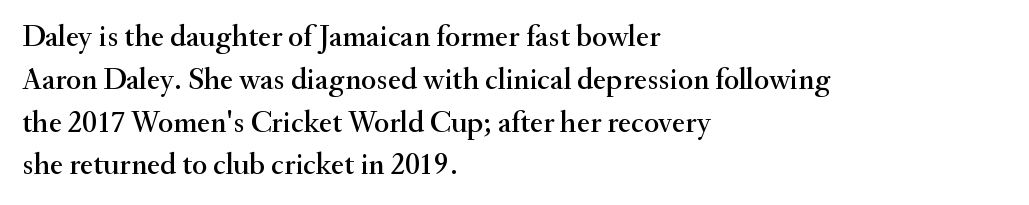
{"serif": "yes", "italic": "no", "width": "normal", "stroke_contrast": "medium", "x_height": "small", "monospaced": "no", "underline": "no", "align": "left", "line_spacing": "normal", "line_spacing_ratio": 1.38, "letter_spacing": "normal", "letter_spacing_em": 0.0, "glyph_px": 31}
